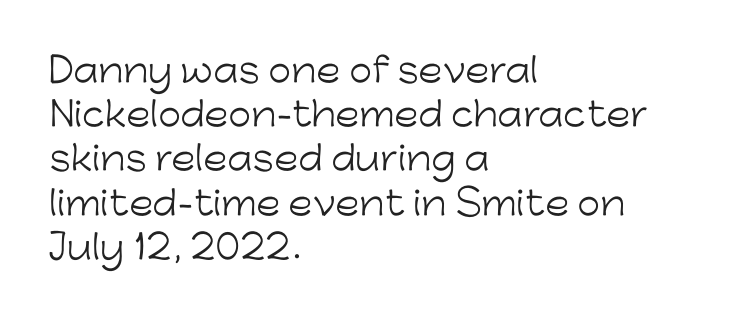
Notice how the passage keeps a crisp vertical edge on the left only. Think of a printed novel: that variable character pitch is what you see here. The designer left line spacing at the default. Students, note that the glyphs here touch the page at normal intervals. Nope, no serifs anywhere on these letters. The weight tops out at a normal text grade.
